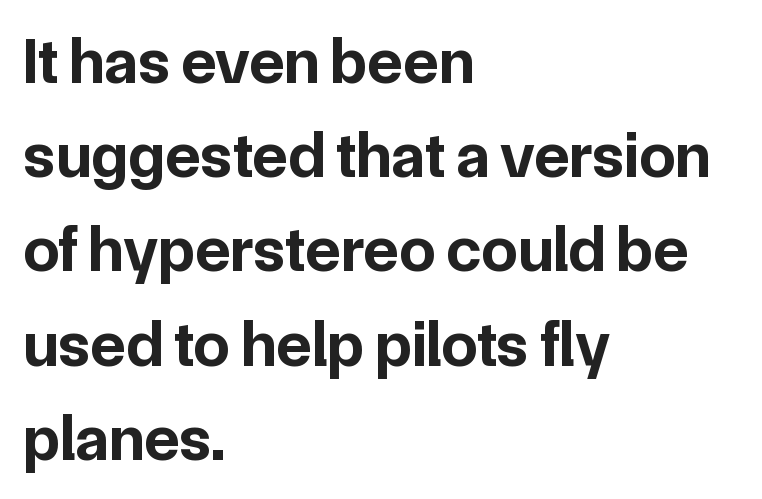
The image shows 65 px bold sans-serif type, upright; set left-aligned, normal line spacing (1.45x), normal letter spacing, not underlined; low stroke contrast and a medium x-height.
